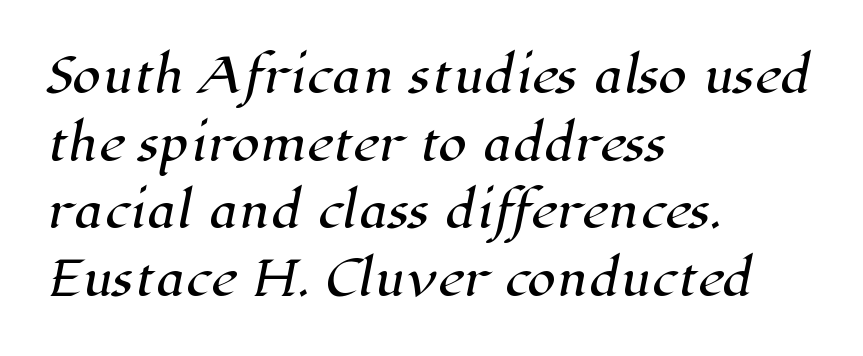
The image shows 46 px serif type; set left-aligned, normal line spacing (1.47x), normal letter spacing, not underlined; high stroke contrast and a medium x-height.
